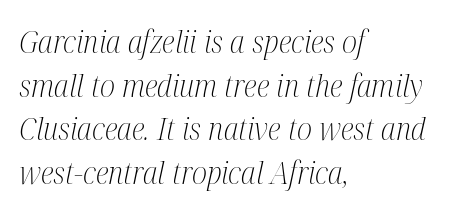
The image shows 31 px light, condensed serif type, italic (leaning right); set left-aligned, normal line spacing (1.41x), normal letter spacing, not underlined; medium stroke contrast and a medium x-height.
